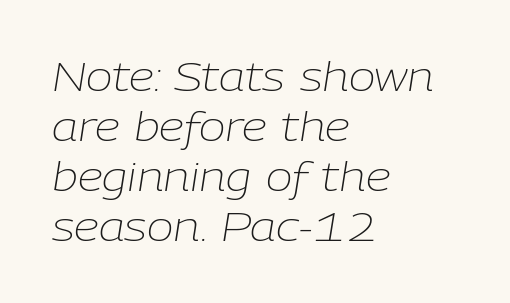
{"italic": "yes", "lean": "right", "slant_degrees": 9, "bold": "no", "weight": "light", "width": "normal", "stroke_contrast": "low", "x_height": "medium", "monospaced": "no", "underline": "no", "align": "left", "line_spacing": "normal", "line_spacing_ratio": 1.25, "letter_spacing": "normal", "letter_spacing_em": 0.0, "glyph_px": 40}
